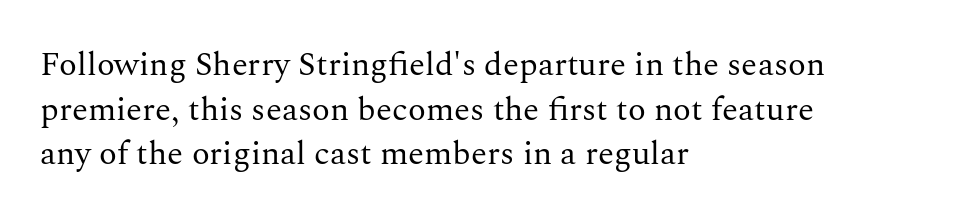
Proportional: the letters do not fall into vertical columns. What kind of face is this? One with serifs. Is there any slant? The stems are plumb. The letters sit at their default tracking, neither squeezed nor spread. Bold? No — there's no thickening of the strokes. Where is the straight margin? On the left.
